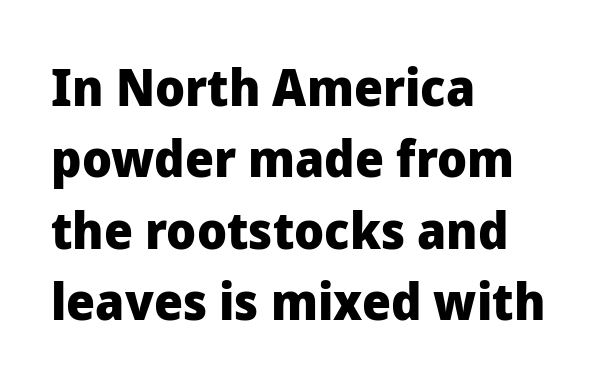
Is the type bold? Yes — the strokes are clearly thick and heavy. In terms of posture, this sample is upright. The leading is moderate, giving the passage an even texture. Character widths vary here, with narrow letters taking less room than wide ones. The glyphs in this specimen are sans serif. Check the space under the baseline: it is left empty.
